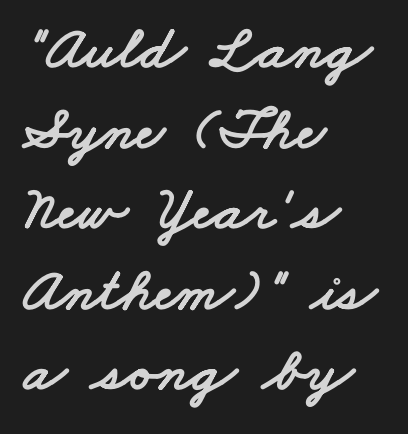
The image shows 62 px wide sans-serif type; set left-aligned, normal line spacing (1.3x), normal letter spacing, not underlined; low stroke contrast and a small x-height.
